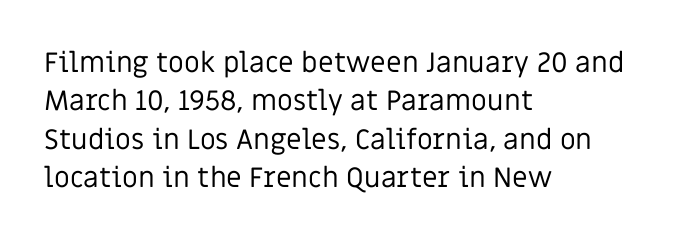
You could not count columns in this text — the font is proportionally spaced. Is the letter spacing exaggerated? No — it looks like the ordinary default. Nobody drew a line under any word here. If you measured baseline to baseline, you'd find a middling distance. Observe the absence of serifs on each vertical stroke in this sample. No italicization has been applied; the sample stays upright.
